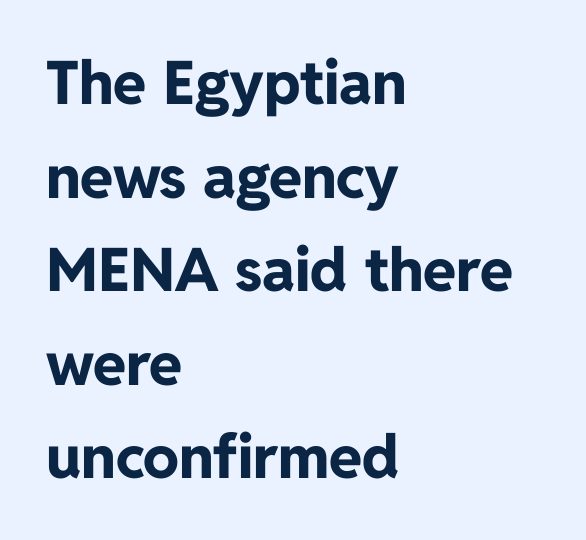
{"serif": "no", "italic": "no", "bold": "yes", "weight": "bold", "width": "normal", "stroke_contrast": "low", "x_height": "medium", "monospaced": "no", "underline": "no", "align": "left", "line_spacing": "normal", "line_spacing_ratio": 1.56, "letter_spacing": "normal", "letter_spacing_em": 0.0, "glyph_px": 60}
